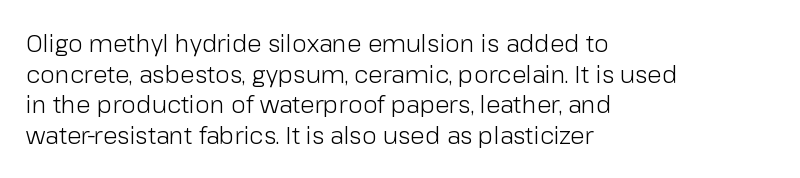
The image shows 24 px text type, upright; set left-aligned, normal line spacing (1.28x), normal letter spacing, not underlined.
